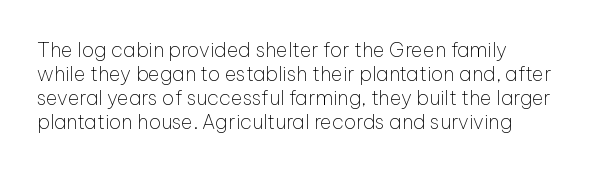
{"italic": "no", "bold": "no", "underline": "no", "line_spacing_ratio": 1.2, "letter_spacing": "normal", "letter_spacing_em": 0.0, "glyph_px": 20}
